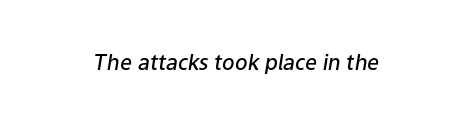
The image shows 21 px text type, italic (leaning right); set normal letter spacing, not underlined.
